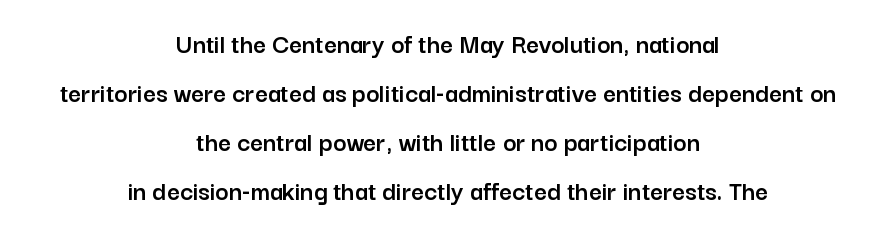
The image shows 28 px sans-serif type, upright; set centered, line spacing 1.75x, normal letter spacing, not underlined; low stroke contrast and a medium x-height.
